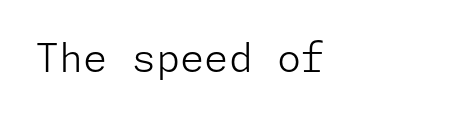
The designer went with a sans here, leaving each stem footless. Inter-character spacing is left at the font's built-in metrics. Check the space under the baseline: it is left empty. This is the regular roman posture of the typeface. Nothing heavy about these letters — not bold at all.
